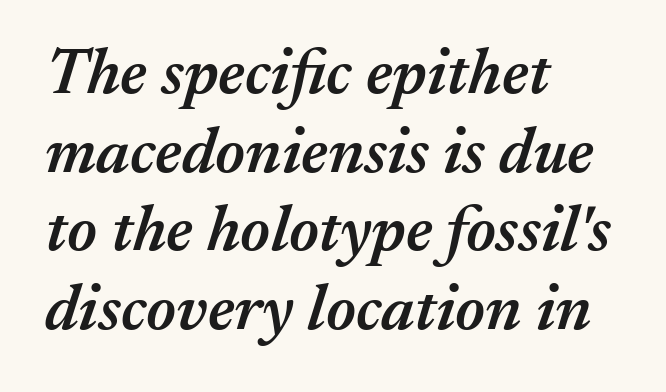
Q: Is the text bold? A: Semi-bold.
Q: Is the text italic (slanted)? A: Yes, it leans right by about 17 degrees.
Q: Is the text underlined? A: No.
Q: How is the paragraph aligned? A: Left-aligned.
Q: Is the spacing between letters normal or unusually wide? A: Normal.
Q: Width (condensed, normal, or wide)? A: Normal.
Q: Stroke contrast? A: Medium.
Q: x-height? A: Medium.
Q: Monospaced? A: No.
